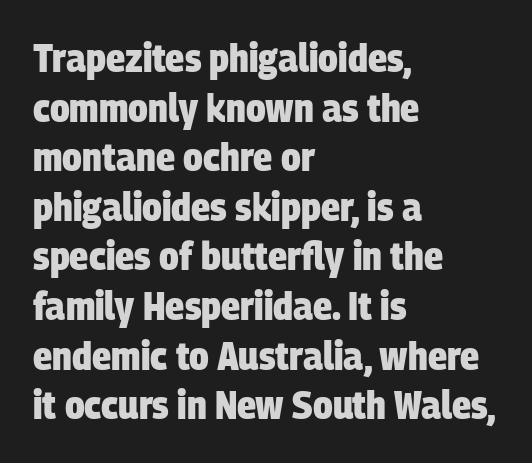
Q: Is the text bold? A: Yes.
Q: Is the typeface a serif or a sans-serif typeface? A: Sans-serif.
Q: Is the text underlined? A: No.
Q: How is the paragraph aligned? A: Left-aligned.
Q: Is the spacing between letters normal or unusually wide? A: Normal.
Q: Width (condensed, normal, or wide)? A: Condensed.
Q: Stroke contrast? A: Low.
Q: x-height? A: Large.
Q: Monospaced? A: No.
